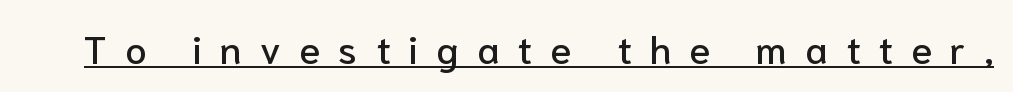
Think of a printed novel: that variable character pitch is what you see here. This is roman type, the default non-slanted kind. Glyph-to-glyph distance is far greater than everyday printed text. Is there an underline? Yes — a line sits under the letters. Font category for this specimen: sans-serif.
